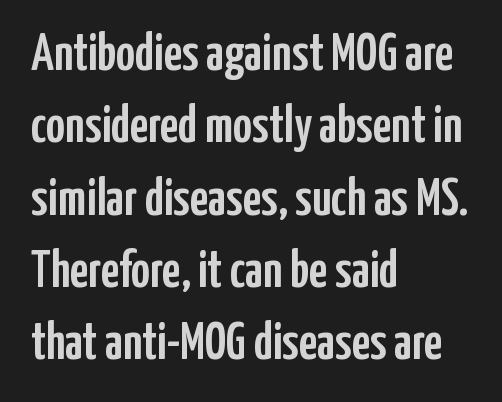
{"serif": "no", "italic": "no", "width": "condensed", "stroke_contrast": "low", "x_height": "medium", "monospaced": "no", "underline": "no", "align": "left", "line_spacing": "normal", "line_spacing_ratio": 1.39, "letter_spacing": "normal", "letter_spacing_em": 0.0, "glyph_px": 52}
